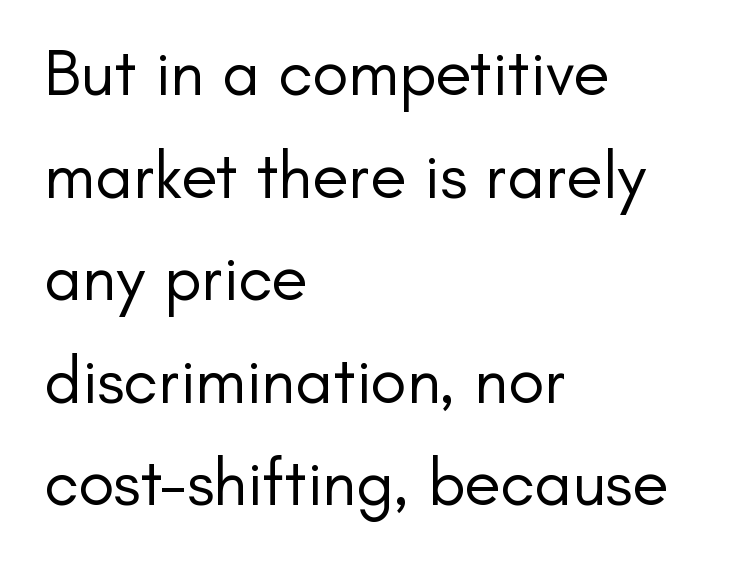
Glyph-to-glyph distance matches everyday printed text. Weight: not bold — regular or lighter. Quick note: not italic, upright. Each letter keeps its own natural width here, so spacing adapts to shape. Caption: multi-line text, flush left, ragged right.
